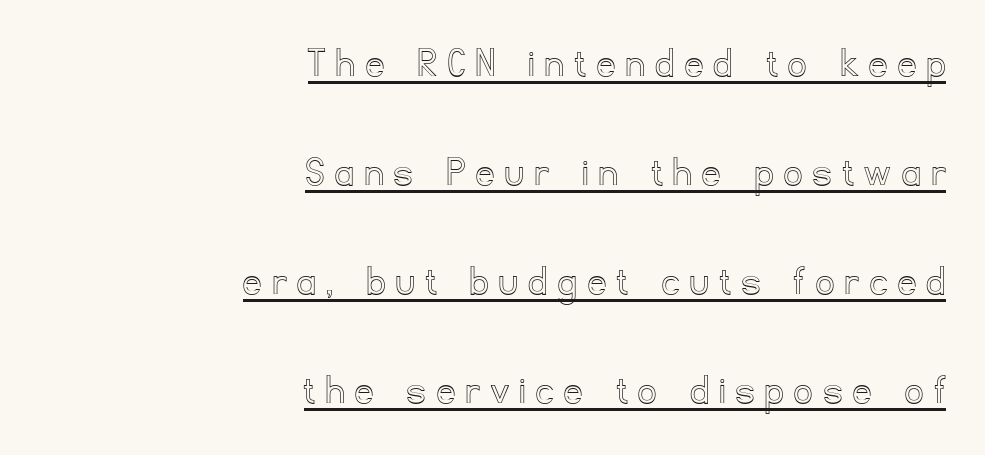
Q: Is the text italic (slanted)? A: No, it is upright.
Q: Is the text underlined? A: Yes.
Q: How is the paragraph aligned? A: Right-aligned.
Q: Is the spacing between letters normal or unusually wide? A: Unusually wide.
Q: Is the spacing between lines tight, normal or loose? A: Loose.
Q: Width (condensed, normal, or wide)? A: Normal.
Q: x-height? A: Small.
Q: Monospaced? A: No.
